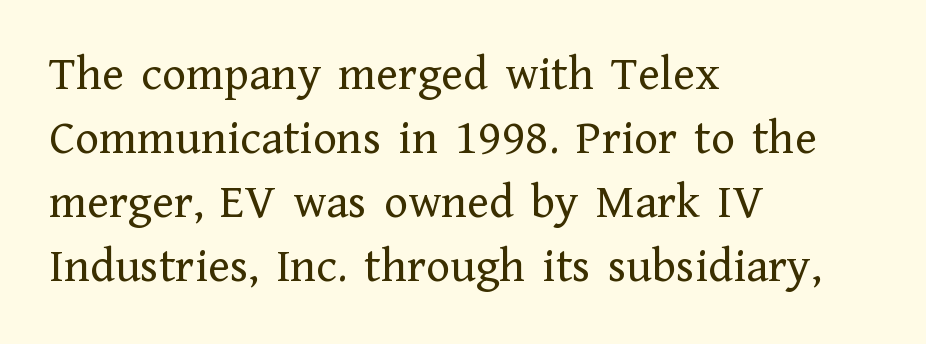
{"serif": "yes", "italic": "no", "bold": "no", "weight": "regular", "width": "normal", "stroke_contrast": "low", "x_height": "medium", "monospaced": "no", "underline": "no", "align": "left", "line_spacing": "normal", "line_spacing_ratio": 1.28, "letter_spacing": "normal", "letter_spacing_em": 0.0, "glyph_px": 50}
